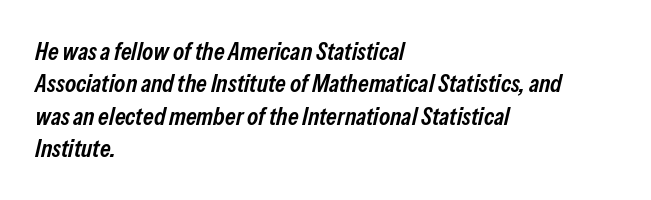
Q: Is the text bold? A: Semi-bold.
Q: Is the text italic (slanted)? A: Yes, it leans right by about 13 degrees.
Q: Is the text underlined? A: No.
Q: How is the paragraph aligned? A: Left-aligned.
Q: Is the spacing between letters normal or unusually wide? A: Normal.
Q: Is the spacing between lines tight, normal or loose? A: Normal.
